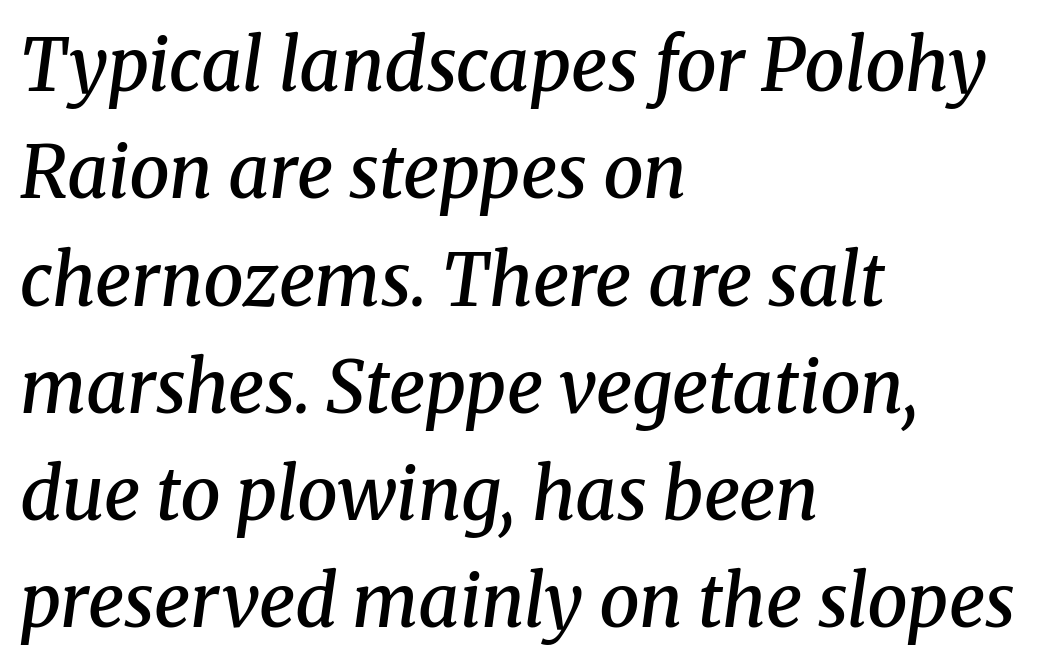
Q: Is the text bold? A: Semi-bold.
Q: Is the text italic (slanted)? A: Yes, it leans right by about 8 degrees.
Q: Is the typeface a serif or a sans-serif typeface? A: Serif.
Q: Is the text underlined? A: No.
Q: How is the paragraph aligned? A: Left-aligned.
Q: Is the spacing between letters normal or unusually wide? A: Normal.
Q: Is the spacing between lines tight, normal or loose? A: Normal.
Q: Width (condensed, normal, or wide)? A: Normal.
Q: Stroke contrast? A: Medium.
Q: x-height? A: Medium.
Q: Monospaced? A: No.
